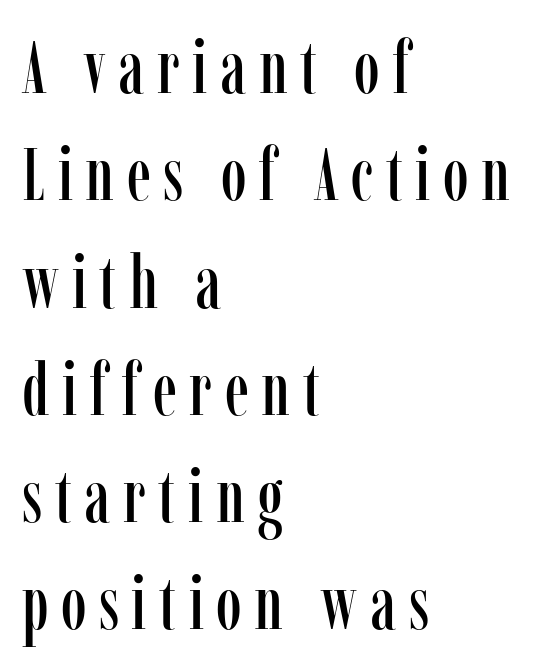
{"serif": "yes", "italic": "no", "width": "condensed", "stroke_contrast": "low", "x_height": "medium", "monospaced": "no", "underline": "no", "align": "left", "line_spacing": "normal", "line_spacing_ratio": 1.45, "glyph_px": 74}
